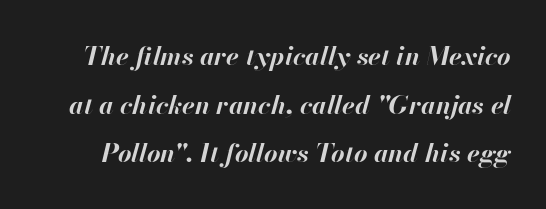
Slanted lettering throughout. Letters rest on an invisible, unmarked baseline. Spacing between characters is what you'd get straight out of the box. Students, this is bold: see how much ink each stroke carries.
